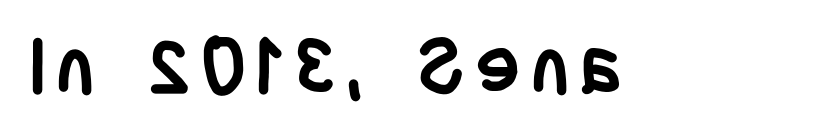
The image shows 77 px semibold, condensed sans-serif type, upright; set not underlined; low stroke contrast and a large x-height.
